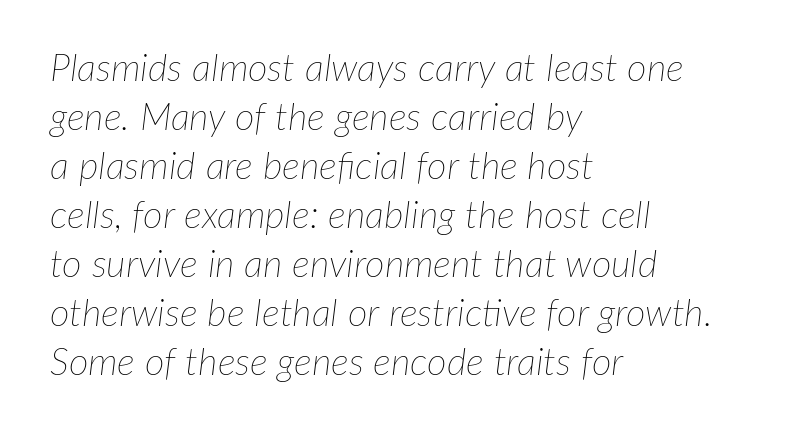
{"italic": "yes", "lean": "right", "slant_degrees": 7, "bold": "no", "weight": "thin", "width": "normal", "stroke_contrast": "low", "x_height": "medium", "monospaced": "no", "underline": "no", "align": "left", "line_spacing": "normal", "line_spacing_ratio": 1.29, "letter_spacing": "normal", "letter_spacing_em": 0.0, "glyph_px": 38}
